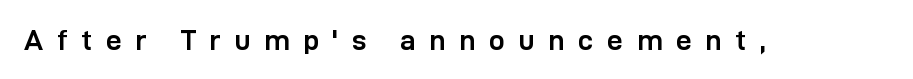
Q: Is the text bold? A: Yes.
Q: Is the text italic (slanted)? A: No, it is upright.
Q: Is the typeface a serif or a sans-serif typeface? A: Sans-serif.
Q: Is the text underlined? A: No.
Q: Is the spacing between letters normal or unusually wide? A: Unusually wide.
Q: Width (condensed, normal, or wide)? A: Normal.
Q: Stroke contrast? A: Low.
Q: x-height? A: Medium.
Q: Monospaced? A: No.
